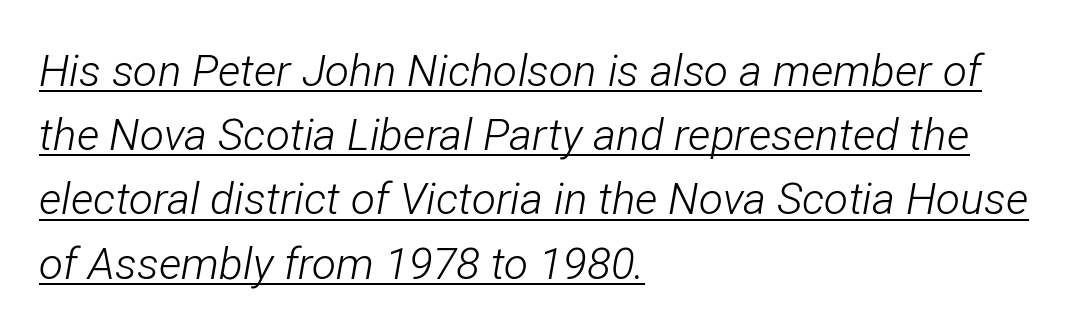
{"italic": "yes", "lean": "right", "slant_degrees": 12, "bold": "no", "weight": "light", "width": "condensed", "stroke_contrast": "low", "x_height": "medium", "monospaced": "no", "underline": "yes", "align": "left", "line_spacing": "normal", "line_spacing_ratio": 1.46, "letter_spacing": "normal", "letter_spacing_em": 0.0, "glyph_px": 44}
